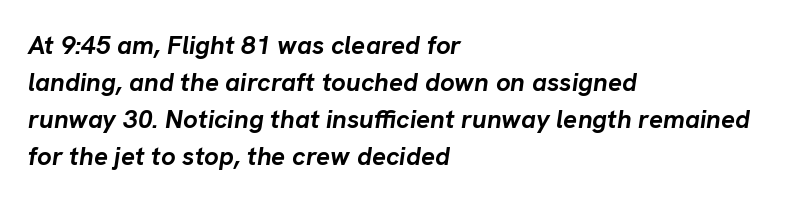
Slanted lettering throughout. Glyph-to-glyph distance matches everyday printed text. Line spacing here is normal. Typographic density is high because the face is bold.
